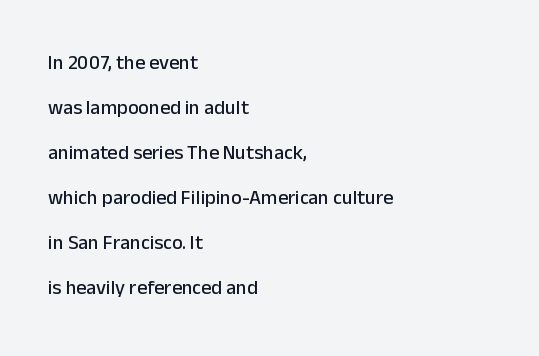
Q: Is the text italic (slanted)? A: No, it is upright.
Q: Is the text underlined? A: No.
Q: How is the paragraph aligned? A: Left-aligned.
Q: Is the spacing between letters normal or unusually wide? A: Normal.
Q: Is the spacing between lines tight, normal or loose? A: Loose.
